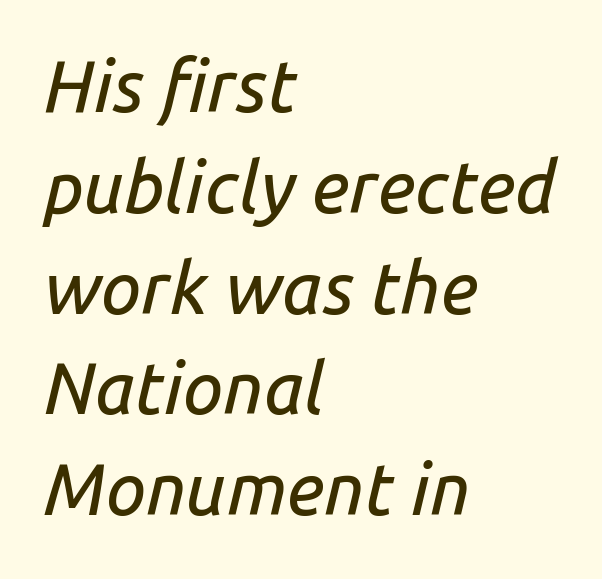
Q: Is the text italic (slanted)? A: Yes, it leans right by about 14 degrees.
Q: Is the text underlined? A: No.
Q: How is the paragraph aligned? A: Left-aligned.
Q: Is the spacing between letters normal or unusually wide? A: Normal.
Q: Is the spacing between lines tight, normal or loose? A: Normal.
Q: Width (condensed, normal, or wide)? A: Normal.
Q: Stroke contrast? A: Low.
Q: x-height? A: Medium.
Q: Monospaced? A: No.
